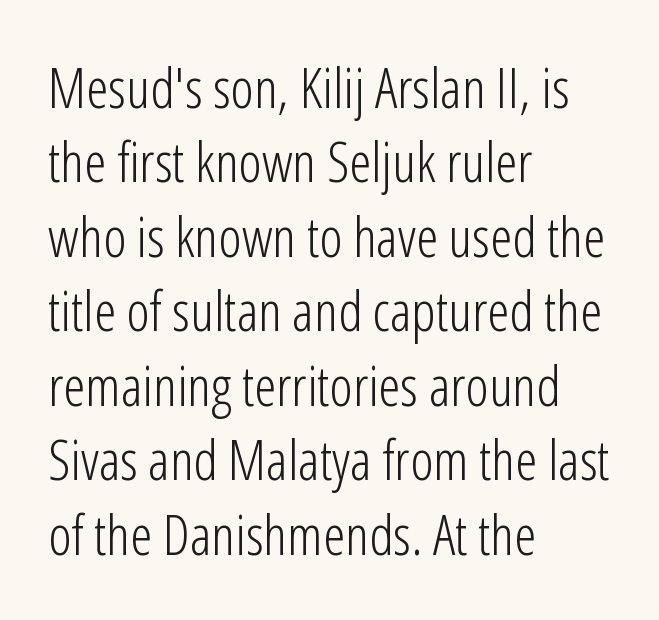
{"serif": "no", "italic": "no", "bold": "no", "weight": "light", "width": "condensed", "stroke_contrast": "low", "x_height": "medium", "monospaced": "no", "underline": "no", "align": "left", "line_spacing": "normal", "line_spacing_ratio": 1.33, "letter_spacing": "normal", "letter_spacing_em": 0.0, "glyph_px": 56}
